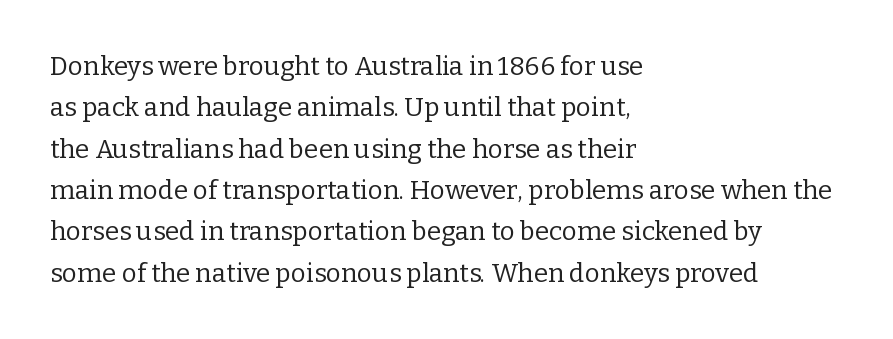
Each stroke keeps to a modest, everyday thickness or less. Whoever set this chose a conventional vertical rhythm. Caption: multi-line text, flush left, ragged right. Underlining? Definitely not there.
